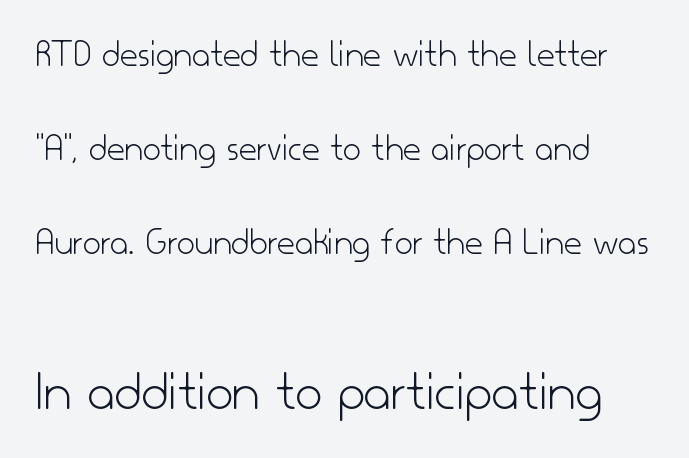
Q: Is the text bold? A: No.
Q: Is the text italic (slanted)? A: No, it is upright.
Q: Is the typeface a serif or a sans-serif typeface? A: Sans-serif.
Q: Is the text underlined? A: No.
Q: How is the paragraph aligned? A: Left-aligned.
Q: Is the spacing between letters normal or unusually wide? A: Normal.
Q: Is the spacing between lines tight, normal or loose? A: Loose.
Q: Which block of text is set in a larger size, the first (top) or the second (bottom)? A: The second (bottom) one.
Q: Width (condensed, normal, or wide)? A: Normal.
Q: Stroke contrast? A: Low.
Q: x-height? A: Small.
Q: Monospaced? A: No.
